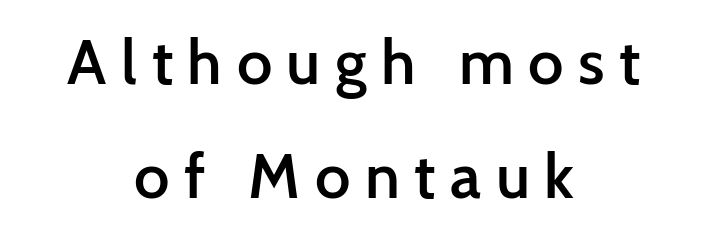
Q: Is the text bold? A: Semi-bold.
Q: Is the text italic (slanted)? A: No, it is upright.
Q: Is the typeface a serif or a sans-serif typeface? A: Sans-serif.
Q: Is the text underlined? A: No.
Q: How is the paragraph aligned? A: Centered.
Q: Is the spacing between letters normal or unusually wide? A: Unusually wide.
Q: Width (condensed, normal, or wide)? A: Normal.
Q: Stroke contrast? A: Low.
Q: x-height? A: Medium.
Q: Monospaced? A: No.
